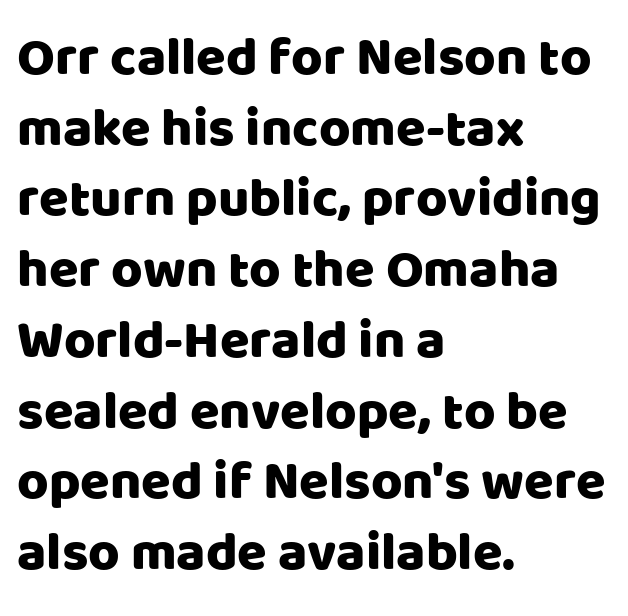
{"serif": "no", "italic": "no", "width": "normal", "stroke_contrast": "low", "x_height": "large", "monospaced": "no", "underline": "no", "align": "left", "line_spacing": "normal", "line_spacing_ratio": 1.31, "letter_spacing": "normal", "letter_spacing_em": 0.0, "glyph_px": 54}
